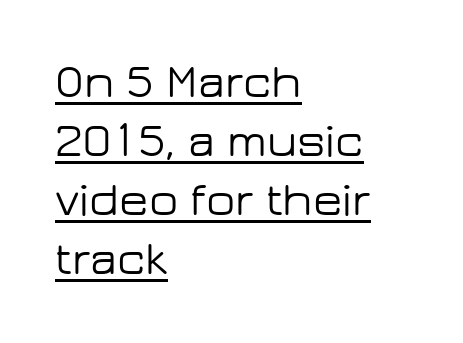
The image shows 48 px wide sans-serif type, upright; set left-aligned, line spacing 1.23x, normal letter spacing, underlined; low stroke contrast and a medium x-height.
